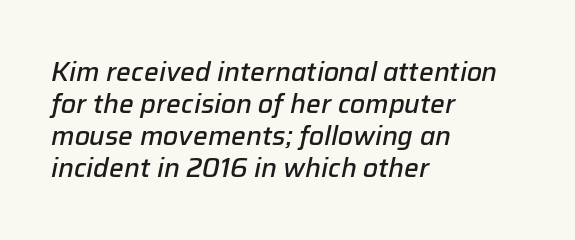
Q: Is the text bold? A: Semi-bold.
Q: Is the text italic (slanted)? A: Yes, it leans right by about 12 degrees.
Q: Is the text underlined? A: No.
Q: How is the paragraph aligned? A: Left-aligned.
Q: Is the spacing between letters normal or unusually wide? A: Normal.
